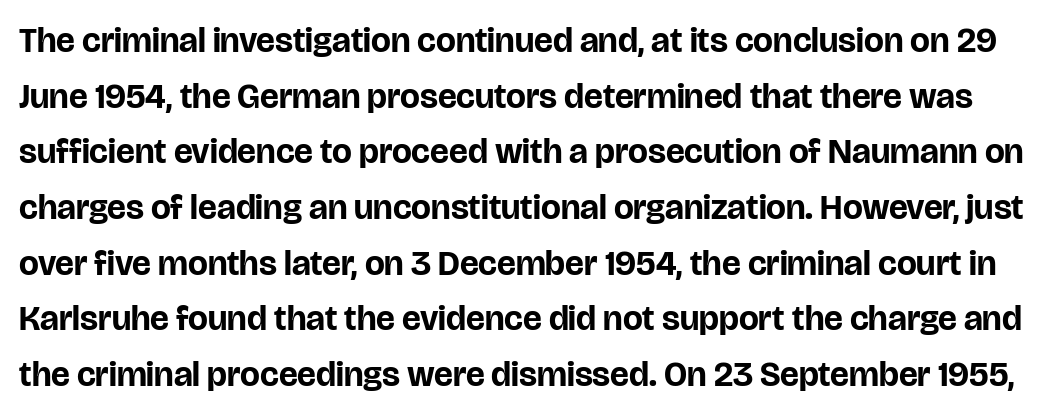
{"serif": "no", "italic": "no", "bold": "yes", "weight": "bold", "width": "normal", "stroke_contrast": "low", "x_height": "large", "monospaced": "no", "underline": "no", "line_spacing": "normal", "line_spacing_ratio": 1.59, "letter_spacing": "normal", "letter_spacing_em": 0.0, "glyph_px": 35}
